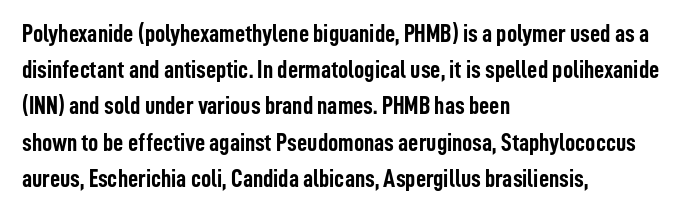
Q: Is the text bold? A: Yes.
Q: Is the text italic (slanted)? A: No, it is upright.
Q: Is the text underlined? A: No.
Q: How is the paragraph aligned? A: Left-aligned.
Q: Is the spacing between letters normal or unusually wide? A: Normal.
Q: Is the spacing between lines tight, normal or loose? A: Normal.
